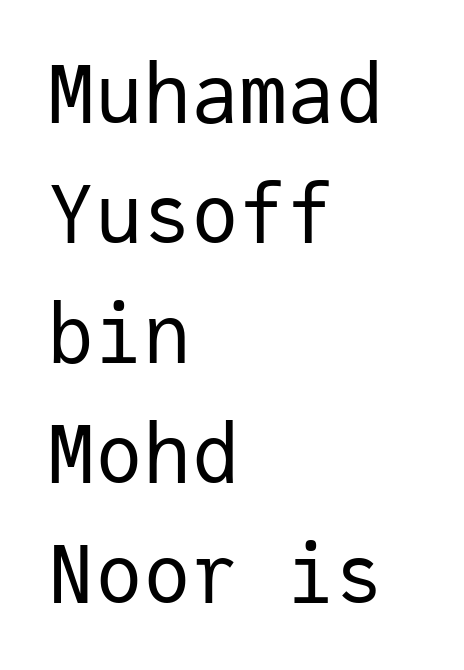
No letter is thick-stroked: the sample isn't bold. Each line starts at the same left margin while the right side varies. The zone under the glyphs is completely vacant. The tracking reads as untouched default to a designer's eye. Quick note: not italic, upright. Every character here occupies the same horizontal width, giving the sample a typewriter-like rhythm.
